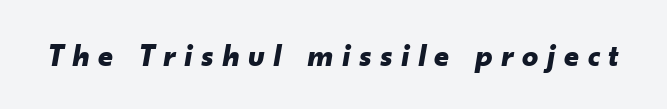
Q: Is the text bold? A: Yes.
Q: Is the text italic (slanted)? A: Yes, it leans right by about 10 degrees.
Q: Is the text underlined? A: No.
Q: Is the spacing between letters normal or unusually wide? A: Unusually wide.
Q: Width (condensed, normal, or wide)? A: Normal.
Q: Stroke contrast? A: Low.
Q: x-height? A: Small.
Q: Monospaced? A: No.
